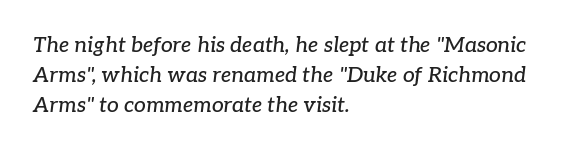
The specimen reads as italic at a glance. A clean baseline with only descenders dipping below it. Reading down the column, the eye jumps a familiar distance to each next line. The lines are quadded left. What stands out about the letter spacing? Nothing — it is the standard amount.
